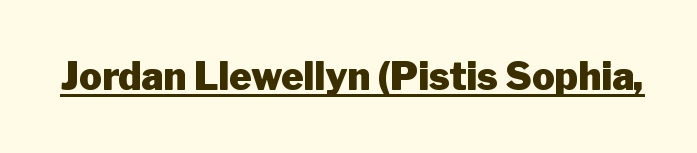
{"serif": "no", "italic": "no", "bold": "yes", "weight": "heavy", "width": "normal", "stroke_contrast": "low", "x_height": "medium", "monospaced": "no", "underline": "yes", "letter_spacing": "normal", "letter_spacing_em": 0.0, "glyph_px": 38}
